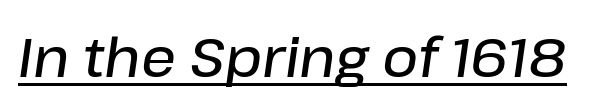
{"italic": "yes", "lean": "right", "slant_degrees": 8, "bold": "semi", "weight": "semibold", "width": "normal", "stroke_contrast": "low", "x_height": "medium", "monospaced": "no", "underline": "yes", "letter_spacing": "normal", "letter_spacing_em": 0.0, "glyph_px": 55}
